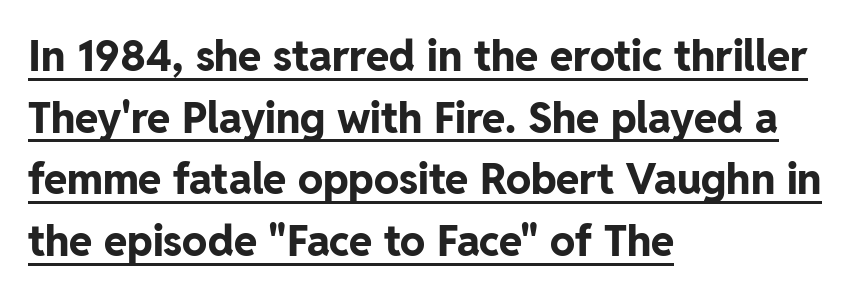
{"serif": "no", "italic": "no", "bold": "yes", "weight": "bold", "width": "normal", "stroke_contrast": "low", "x_height": "medium", "monospaced": "no", "underline": "yes", "align": "left", "line_spacing": "normal", "line_spacing_ratio": 1.47, "letter_spacing": "normal", "letter_spacing_em": 0.0, "glyph_px": 42}
